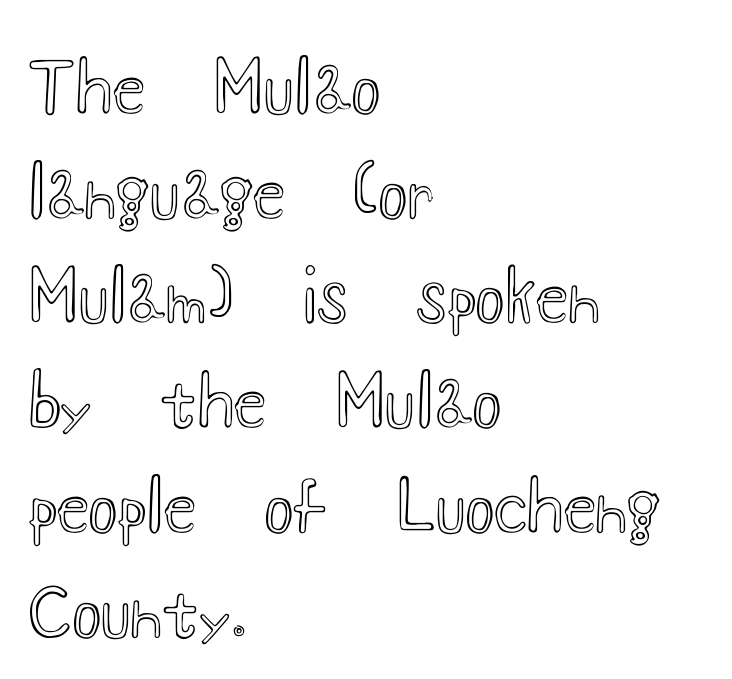
The image shows 68 px wide type, upright; set left-aligned, normal line spacing (1.54x), normal letter spacing, not underlined; a small x-height.
